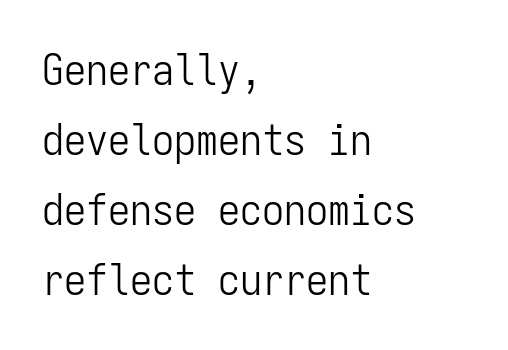
Q: Is the text bold? A: No.
Q: Is the text italic (slanted)? A: No, it is upright.
Q: Is the typeface a serif or a sans-serif typeface? A: Sans-serif.
Q: Is the text underlined? A: No.
Q: How is the paragraph aligned? A: Left-aligned.
Q: Is the spacing between letters normal or unusually wide? A: Normal.
Q: Is the spacing between lines tight, normal or loose? A: Normal.
Q: Width (condensed, normal, or wide)? A: Condensed.
Q: Stroke contrast? A: Low.
Q: x-height? A: Medium.
Q: Monospaced? A: Yes.
